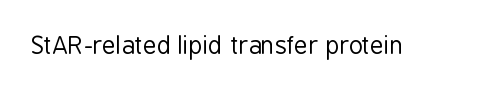
The image shows 24 px text type, upright; set normal letter spacing, not underlined.
